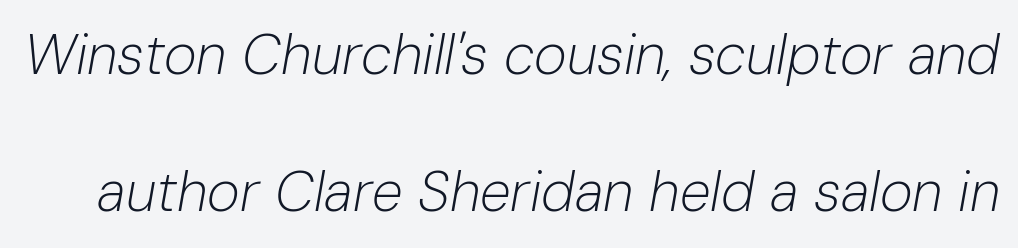
Clear beneath every line of the passage. Compared with typical paragraphs, the rows here are farther apart. The face used here is rendered with its standard letterfit. The rendering uses natural spacing where letterforms have individual widths.
